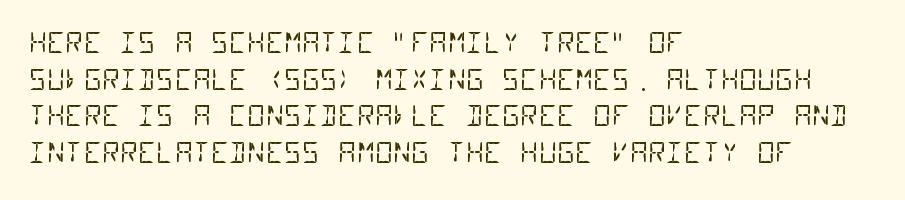
{"serif": "no", "bold": "no", "weight": "regular", "width": "condensed", "stroke_contrast": "low", "x_height": "large", "monospaced": "yes", "underline": "no", "align": "left", "line_spacing": "normal", "line_spacing_ratio": 1.31, "letter_spacing": "normal", "letter_spacing_em": 0.0, "glyph_px": 28}
